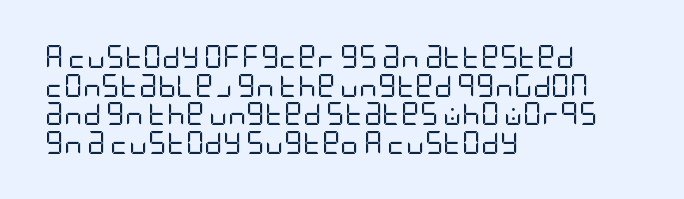
The image shows 23 px text type, upright; set left-aligned, line spacing 1.24x, normal letter spacing, not underlined.
